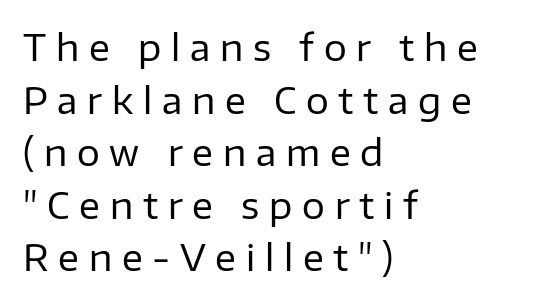
Q: Is the text bold? A: No.
Q: Is the text italic (slanted)? A: No, it is upright.
Q: Is the typeface a serif or a sans-serif typeface? A: Sans-serif.
Q: Is the text underlined? A: No.
Q: How is the paragraph aligned? A: Left-aligned.
Q: Is the spacing between letters normal or unusually wide? A: Unusually wide.
Q: Is the spacing between lines tight, normal or loose? A: Normal.
Q: Width (condensed, normal, or wide)? A: Normal.
Q: Stroke contrast? A: Low.
Q: x-height? A: Medium.
Q: Monospaced? A: No.
